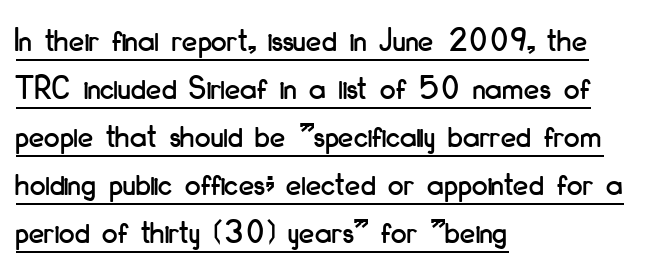
Classification — sans serif. The passage shown is typed in a proportional face where columns would drift. Honestly, the underline is the first thing you notice here. Each line starts at the same left margin while the right side varies. Is there much room between lines? A standard amount, neither cramped nor airy. Spacing between characters is what you'd get straight out of the box.
